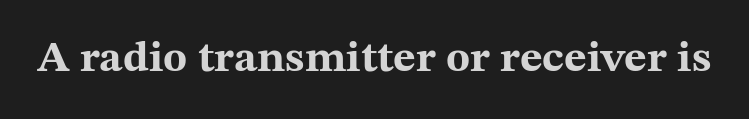
Q: Is the text bold? A: Yes.
Q: Is the text italic (slanted)? A: No, it is upright.
Q: Is the typeface a serif or a sans-serif typeface? A: Serif.
Q: Is the text underlined? A: No.
Q: Is the spacing between letters normal or unusually wide? A: Normal.
Q: Width (condensed, normal, or wide)? A: Wide.
Q: Stroke contrast? A: Medium.
Q: x-height? A: Medium.
Q: Monospaced? A: No.
